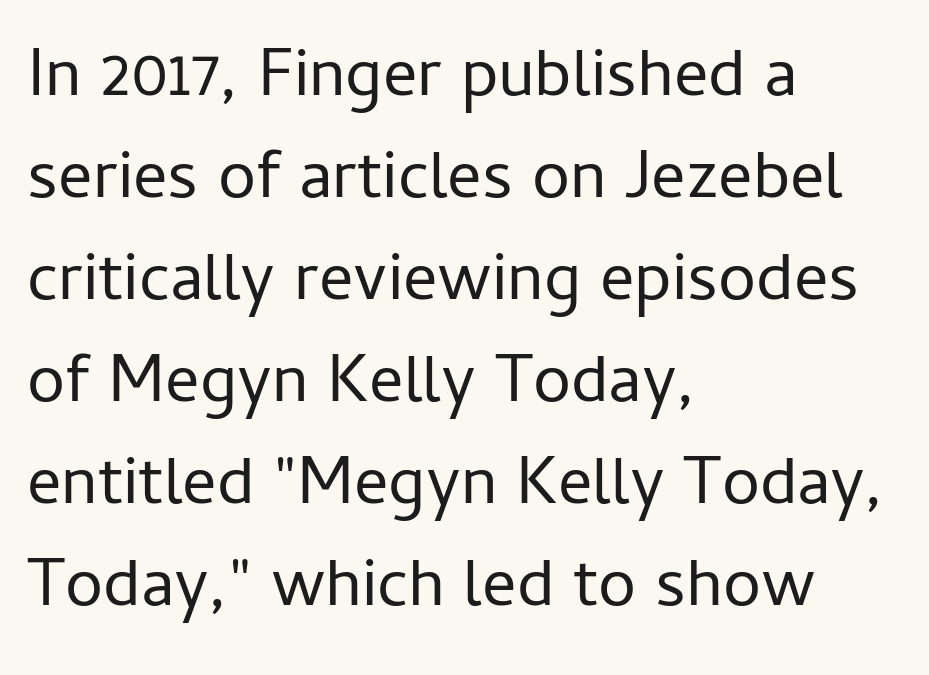
Q: Is the text bold? A: No.
Q: Is the text italic (slanted)? A: No, it is upright.
Q: Is the typeface a serif or a sans-serif typeface? A: Sans-serif.
Q: Is the text underlined? A: No.
Q: How is the paragraph aligned? A: Left-aligned.
Q: Is the spacing between letters normal or unusually wide? A: Normal.
Q: Is the spacing between lines tight, normal or loose? A: Normal.
Q: Width (condensed, normal, or wide)? A: Normal.
Q: Stroke contrast? A: Low.
Q: x-height? A: Medium.
Q: Monospaced? A: No.
